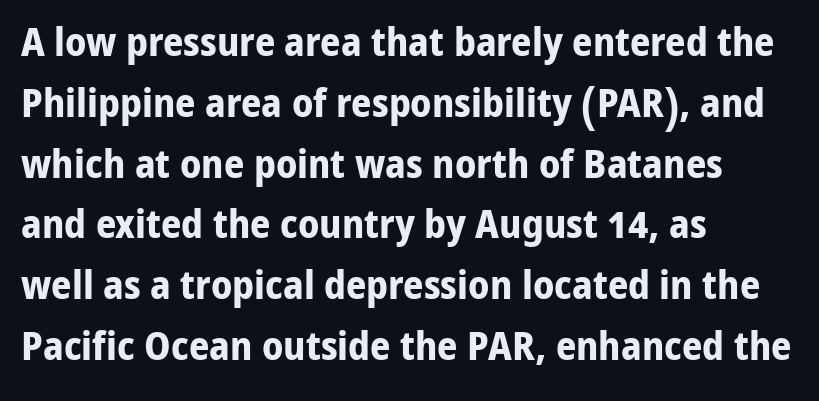
The image shows 40 px bold sans-serif type, upright; set left-aligned, normal line spacing (1.52x), normal letter spacing, not underlined; low stroke contrast and a medium x-height.
